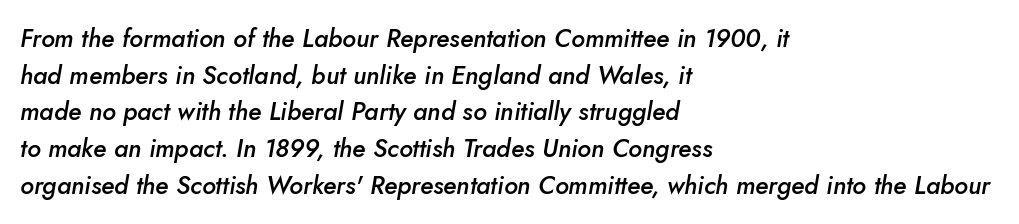
{"italic": "yes", "lean": "right", "slant_degrees": 5, "bold": "semi", "underline": "no", "align": "left", "line_spacing": "normal", "line_spacing_ratio": 1.47, "letter_spacing": "normal", "letter_spacing_em": 0.0, "glyph_px": 25}
